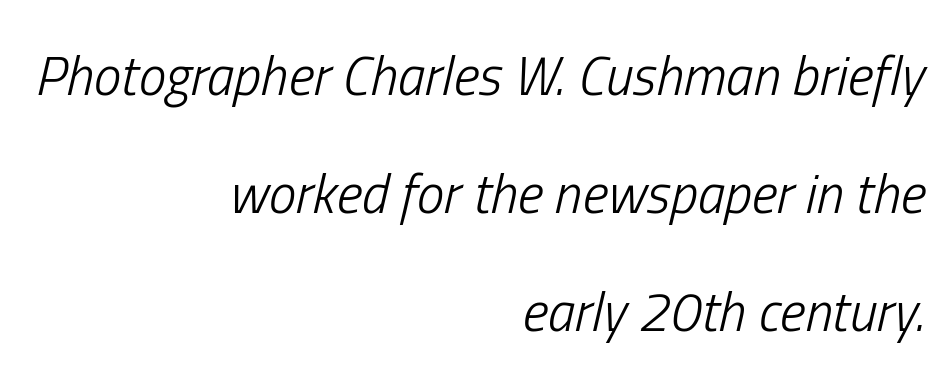
{"italic": "yes", "lean": "right", "slant_degrees": 13, "bold": "no", "weight": "light", "width": "condensed", "stroke_contrast": "low", "x_height": "medium", "monospaced": "no", "underline": "no", "align": "right", "line_spacing": "loose", "line_spacing_ratio": 2.15, "letter_spacing": "normal", "letter_spacing_em": 0.0, "glyph_px": 55}
